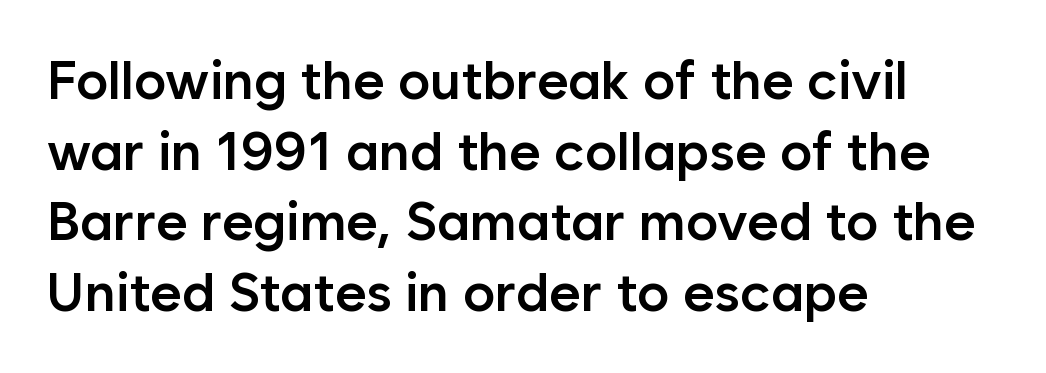
Q: Is the text bold? A: Semi-bold.
Q: Is the text italic (slanted)? A: No, it is upright.
Q: Is the typeface a serif or a sans-serif typeface? A: Sans-serif.
Q: Is the text underlined? A: No.
Q: How is the paragraph aligned? A: Left-aligned.
Q: Is the spacing between letters normal or unusually wide? A: Normal.
Q: Is the spacing between lines tight, normal or loose? A: Normal.
Q: Width (condensed, normal, or wide)? A: Normal.
Q: Stroke contrast? A: Low.
Q: x-height? A: Medium.
Q: Monospaced? A: No.
